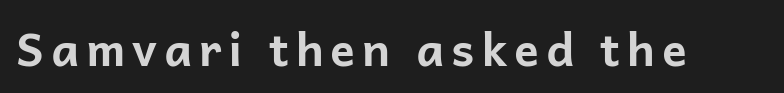
{"serif": "no", "italic": "no", "bold": "yes", "weight": "bold", "width": "normal", "stroke_contrast": "low", "x_height": "medium", "monospaced": "no", "underline": "no", "glyph_px": 46}
